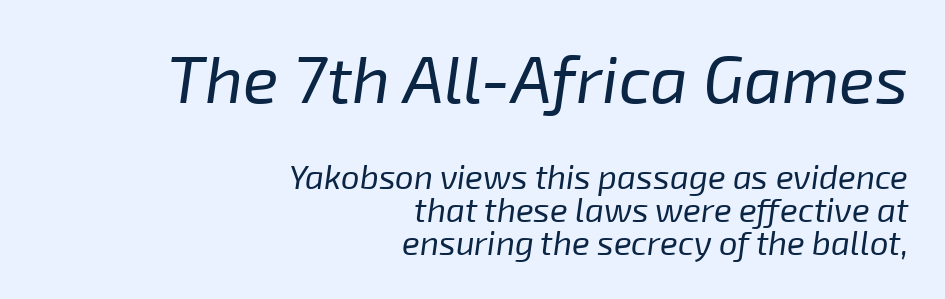
Looks like regular typesetting: each glyph gets only the width it needs. This is oblique type, the kind used for emphasis or titles. One glance says dense: line gaps are narrower than usual. Only glyphs here, with clear space below each row. Of the two passages, the one on top uses the larger point size.
